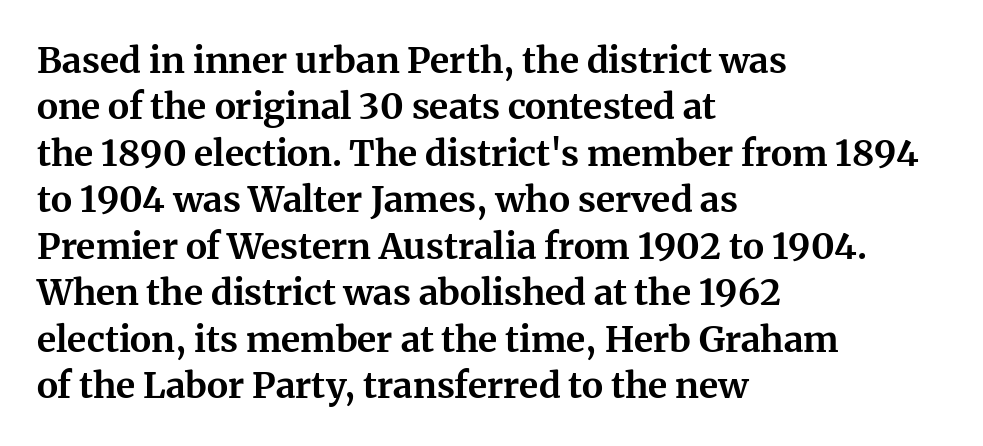
The face used here is seriffed, in the tradition of book romans. Characters remain perfectly vertical along every line. The face used here is rendered with its standard letterfit. Do the characters align in a grid? No, the font is proportional.
